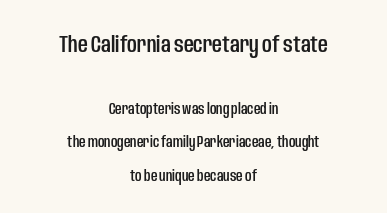
Q: Is the text italic (slanted)? A: No, it is upright.
Q: Is the text underlined? A: No.
Q: How is the paragraph aligned? A: Centered.
Q: Is the spacing between letters normal or unusually wide? A: Normal.
Q: Is the spacing between lines tight, normal or loose? A: Loose.
Q: Which block of text is set in a larger size, the first (top) or the second (bottom)? A: The first (top) one.
